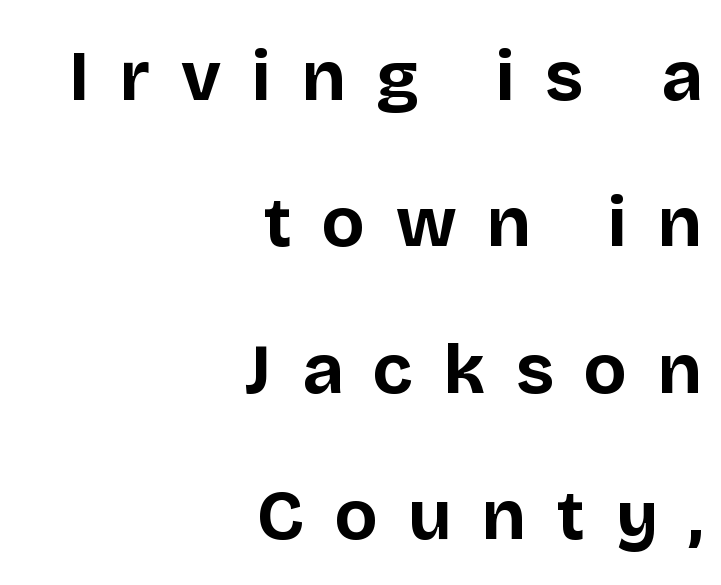
The image shows 71 px bold sans-serif type, upright; set right-aligned, loose line spacing (2.06x), unusually wide letter spacing (+0.43 em), not underlined; low stroke contrast and a large x-height.
